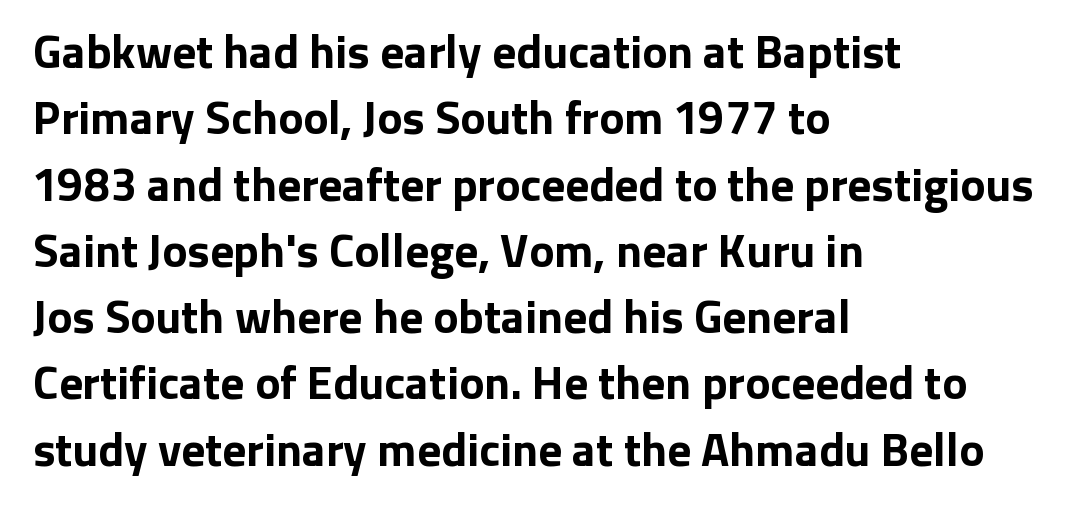
Q: Is the text bold? A: Yes.
Q: Is the text italic (slanted)? A: No, it is upright.
Q: Is the typeface a serif or a sans-serif typeface? A: Sans-serif.
Q: Is the text underlined? A: No.
Q: How is the paragraph aligned? A: Left-aligned.
Q: Is the spacing between letters normal or unusually wide? A: Normal.
Q: Is the spacing between lines tight, normal or loose? A: Normal.
Q: Width (condensed, normal, or wide)? A: Normal.
Q: Stroke contrast? A: Low.
Q: x-height? A: Medium.
Q: Monospaced? A: No.
